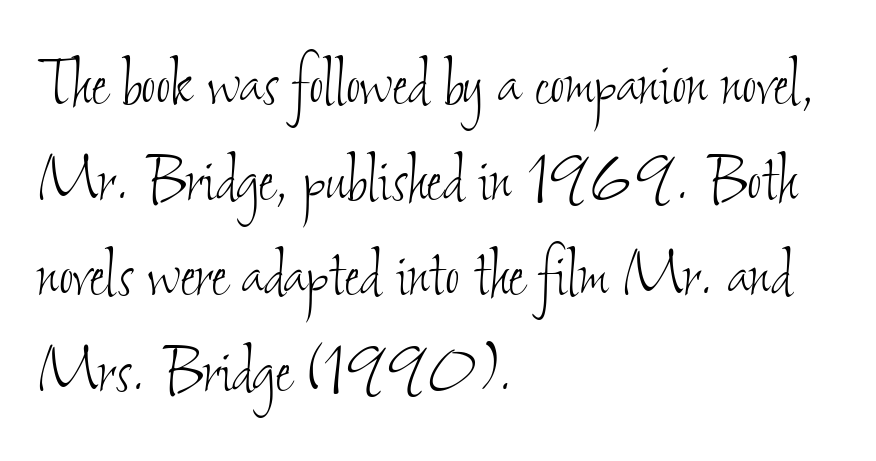
The rendering uses natural spacing where letterforms have individual widths. Bare-footed words on every line. The rag falls on the right side of this text block. Between one letter and the next there's only the usual sliver of space. Counters stay open thanks to moderate or lighter strokes.
